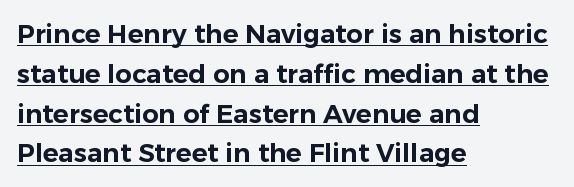
Like a heading marked for emphasis, these lines bear an underscore. Characters remain perfectly vertical along every line. The rendering uses a moderate line-height, typical for paragraphs. Honestly, the letter spacing is just normal — you wouldn't notice it. Reading down the block, your eye returns to a fixed left position each line.
